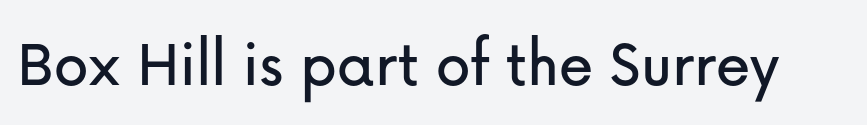
The image shows 69 px sans-serif type, upright; set normal letter spacing, not underlined; low stroke contrast and a medium x-height.
